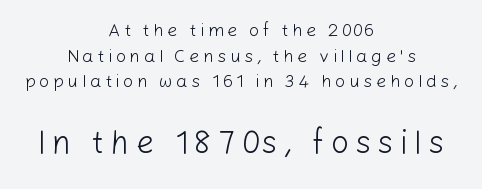
Q: Is the text bold? A: No.
Q: Is the text italic (slanted)? A: No, it is upright.
Q: Is the typeface a serif or a sans-serif typeface? A: Sans-serif.
Q: Is the text underlined? A: No.
Q: How is the paragraph aligned? A: Centered.
Q: Is the spacing between letters normal or unusually wide? A: Unusually wide.
Q: Is the spacing between lines tight, normal or loose? A: Normal.
Q: Which block of text is set in a larger size, the first (top) or the second (bottom)? A: The second (bottom) one.
Q: Width (condensed, normal, or wide)? A: Normal.
Q: Stroke contrast? A: Low.
Q: x-height? A: Medium.
Q: Monospaced? A: No.
